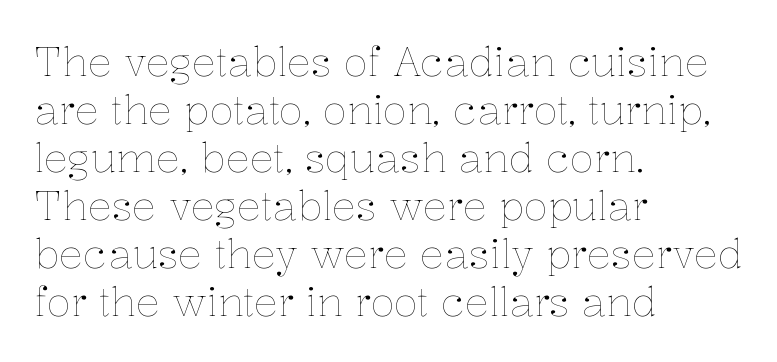
{"italic": "no", "bold": "no", "weight": "thin", "width": "normal", "stroke_contrast": "low", "x_height": "medium", "monospaced": "no", "underline": "no", "align": "left", "line_spacing_ratio": 1.2, "letter_spacing": "normal", "letter_spacing_em": 0.0, "glyph_px": 40}
